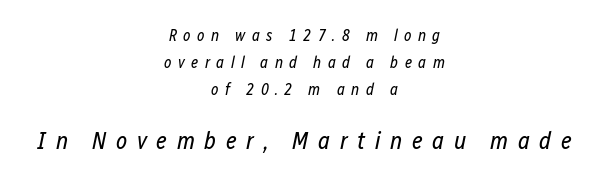
Q: Is the text bold? A: No.
Q: Is the text italic (slanted)? A: Yes, it leans right by about 12 degrees.
Q: Is the text underlined? A: No.
Q: How is the paragraph aligned? A: Centered.
Q: Is the spacing between letters normal or unusually wide? A: Unusually wide.
Q: Is the spacing between lines tight, normal or loose? A: Normal.
Q: Which block of text is set in a larger size, the first (top) or the second (bottom)? A: The second (bottom) one.
